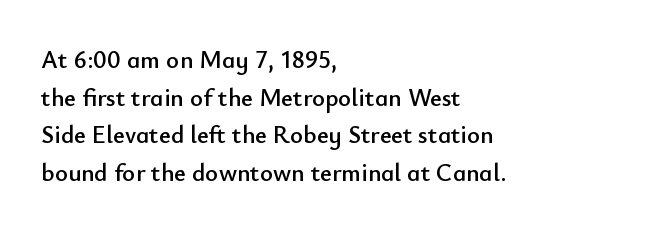
Q: Is the text italic (slanted)? A: No, it is upright.
Q: Is the text underlined? A: No.
Q: How is the paragraph aligned? A: Left-aligned.
Q: Is the spacing between letters normal or unusually wide? A: Normal.
Q: Is the spacing between lines tight, normal or loose? A: Normal.
